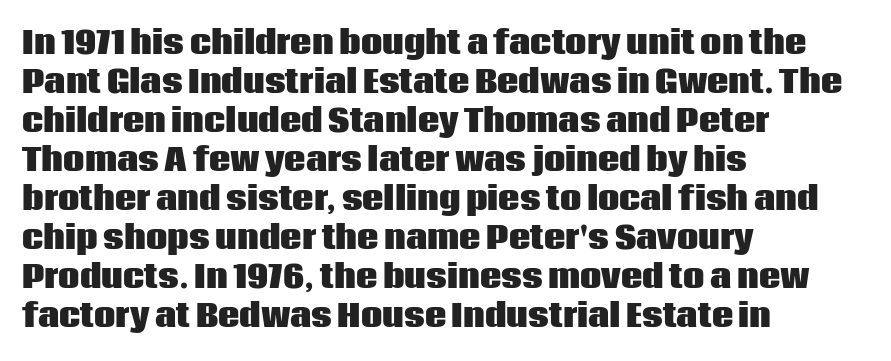
{"serif": "no", "italic": "no", "bold": "yes", "weight": "heavy", "width": "normal", "stroke_contrast": "low", "x_height": "large", "monospaced": "no", "underline": "no", "align": "left", "line_spacing": "normal", "line_spacing_ratio": 1.3, "letter_spacing": "normal", "letter_spacing_em": 0.0, "glyph_px": 30}
